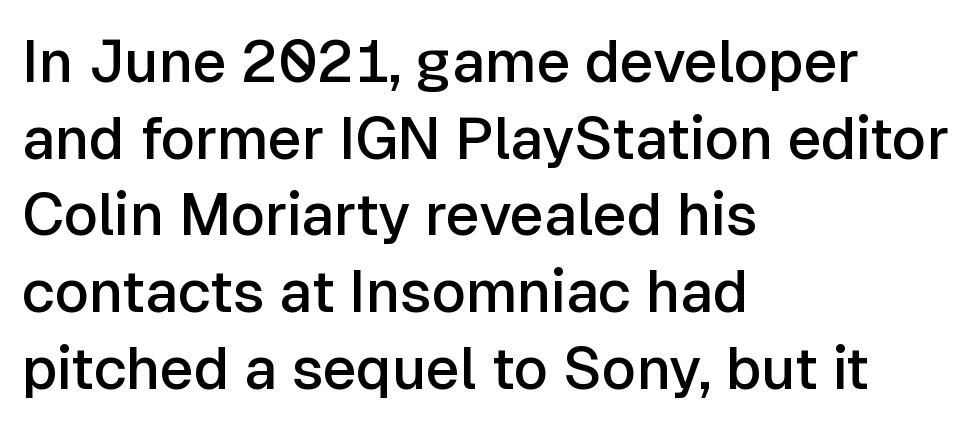
Q: Is the text bold? A: Semi-bold.
Q: Is the text italic (slanted)? A: No, it is upright.
Q: Is the typeface a serif or a sans-serif typeface? A: Sans-serif.
Q: Is the text underlined? A: No.
Q: How is the paragraph aligned? A: Left-aligned.
Q: Is the spacing between letters normal or unusually wide? A: Normal.
Q: Is the spacing between lines tight, normal or loose? A: Normal.
Q: Width (condensed, normal, or wide)? A: Normal.
Q: Stroke contrast? A: Low.
Q: x-height? A: Medium.
Q: Monospaced? A: No.
